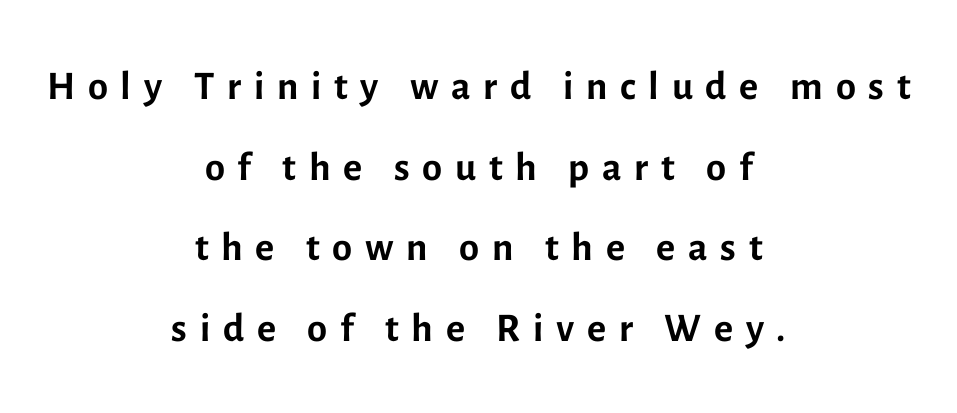
{"serif": "no", "italic": "no", "bold": "no", "weight": "regular", "width": "normal", "x_height": "medium", "monospaced": "no", "underline": "no", "align": "center", "line_spacing": "normal", "line_spacing_ratio": 1.39, "letter_spacing": "wide", "letter_spacing_em": 0.22, "glyph_px": 58}
